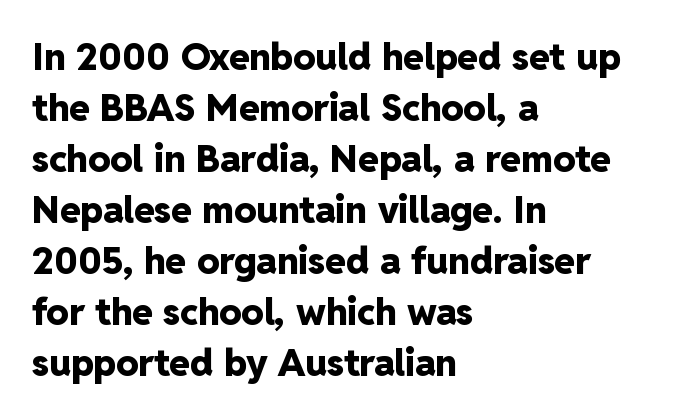
{"serif": "no", "italic": "no", "bold": "yes", "weight": "heavy", "width": "normal", "stroke_contrast": "low", "x_height": "medium", "monospaced": "no", "underline": "no", "align": "left", "line_spacing": "normal", "line_spacing_ratio": 1.38, "letter_spacing": "normal", "letter_spacing_em": 0.0, "glyph_px": 37}
